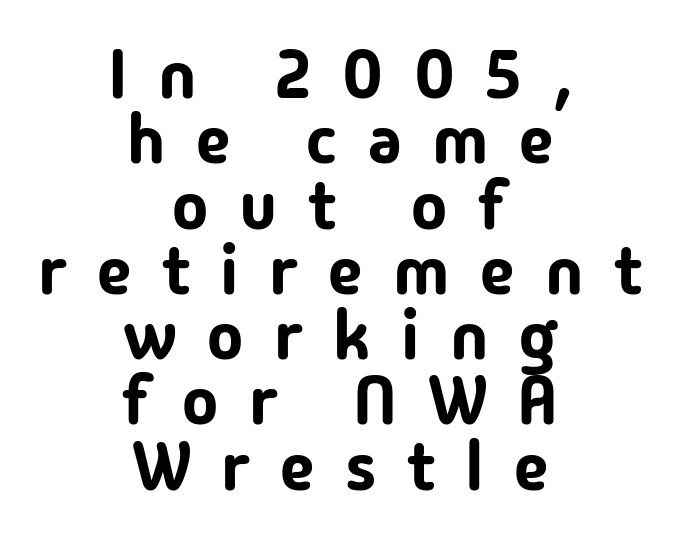
The tracking reads as deliberately expanded to a designer's eye. Underline: absent. Looks like regular typesetting: each glyph gets only the width it needs. The rendering uses a small line-height, squeezing the rows. Letterform terminals end flat and unadorned throughout the passage. A roman cut, with each character standing at attention.
